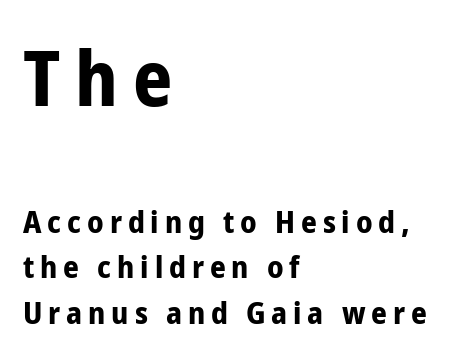
Q: Is the text bold? A: Yes.
Q: Is the text italic (slanted)? A: No, it is upright.
Q: Is the typeface a serif or a sans-serif typeface? A: Sans-serif.
Q: Is the text underlined? A: No.
Q: How is the paragraph aligned? A: Left-aligned.
Q: Is the spacing between lines tight, normal or loose? A: Normal.
Q: Which block of text is set in a larger size, the first (top) or the second (bottom)? A: The first (top) one.
Q: Width (condensed, normal, or wide)? A: Condensed.
Q: Stroke contrast? A: Low.
Q: x-height? A: Medium.
Q: Monospaced? A: No.
